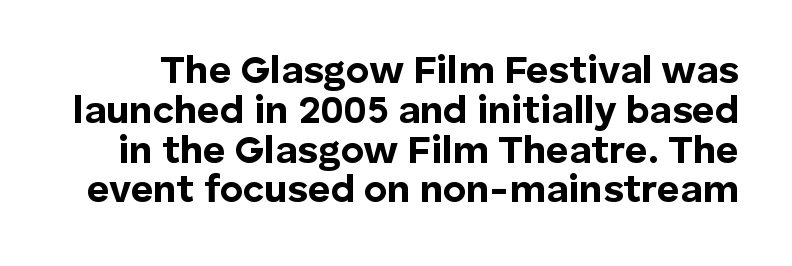
Q: Is the text bold? A: Yes.
Q: Is the text italic (slanted)? A: No, it is upright.
Q: Is the typeface a serif or a sans-serif typeface? A: Sans-serif.
Q: Is the text underlined? A: No.
Q: Is the spacing between letters normal or unusually wide? A: Normal.
Q: Is the spacing between lines tight, normal or loose? A: Tight.
Q: Width (condensed, normal, or wide)? A: Normal.
Q: Stroke contrast? A: Low.
Q: x-height? A: Medium.
Q: Monospaced? A: No.
